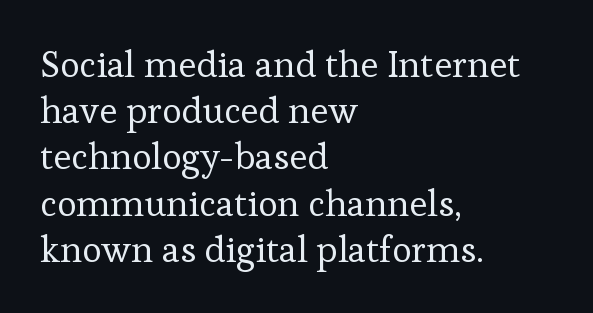
Q: Is the text bold? A: No.
Q: Is the text italic (slanted)? A: No, it is upright.
Q: Is the typeface a serif or a sans-serif typeface? A: Serif.
Q: Is the text underlined? A: No.
Q: How is the paragraph aligned? A: Left-aligned.
Q: Is the spacing between letters normal or unusually wide? A: Normal.
Q: Is the spacing between lines tight, normal or loose? A: Normal.
Q: Width (condensed, normal, or wide)? A: Normal.
Q: Stroke contrast? A: Low.
Q: x-height? A: Medium.
Q: Monospaced? A: No.
